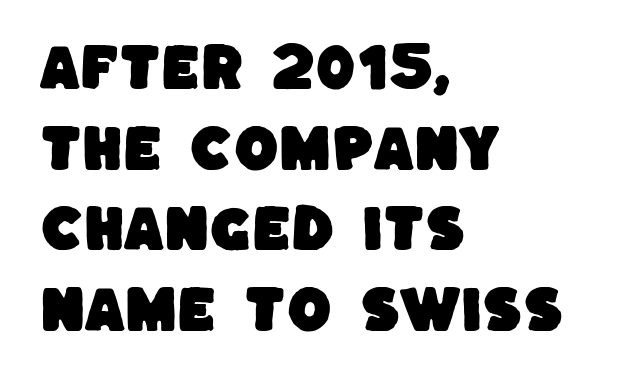
The image shows 51 px sans-serif type; set left-aligned, normal line spacing (1.58x), normal letter spacing, not underlined; low stroke contrast and a large x-height.
